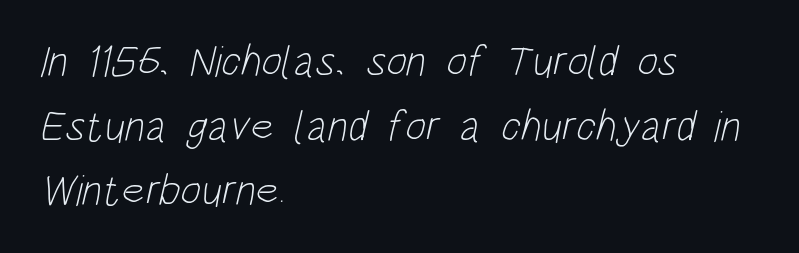
Glance below the letters and you will spot only blank space. All the whitespace from short lines collects on the right. This sample keeps an unexceptional amount of space between lines. Spacing between characters is what you'd get straight out of the box. Does the type have serifs? No, each stem ends abruptly. The letters advance in unequal steps, a hallmark of proportional type.
